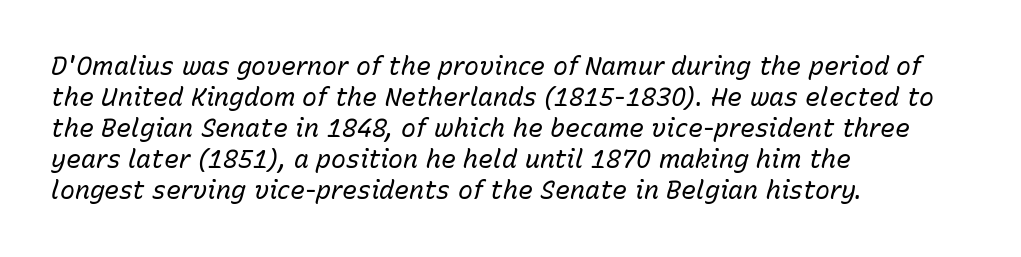
The image shows 25 px text type, italic (leaning right); set left-aligned, line spacing 1.24x, normal letter spacing, not underlined.
